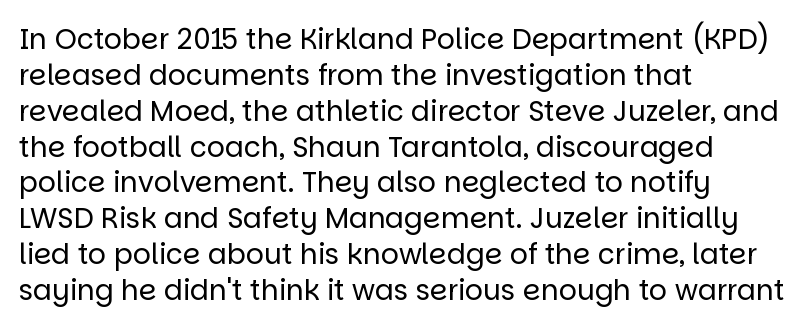
The image shows 28 px regular-weight sans-serif type, upright; set left-aligned, normal line spacing (1.28x), normal letter spacing, not underlined; low stroke contrast and a large x-height.
